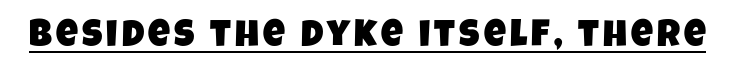
The image shows 38 px condensed sans-serif type; set underlined; low stroke contrast and a large x-height.
